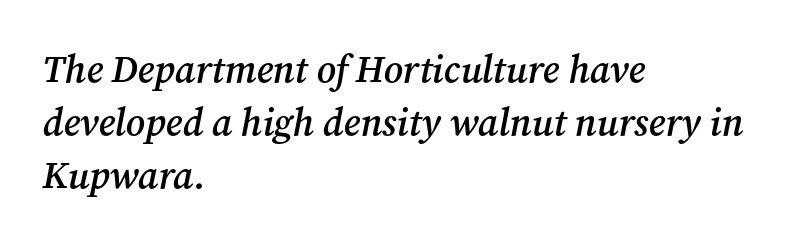
The image shows 38 px semibold serif type, italic (leaning right); set left-aligned, normal line spacing (1.4x), normal letter spacing, not underlined; medium stroke contrast and a medium x-height.
